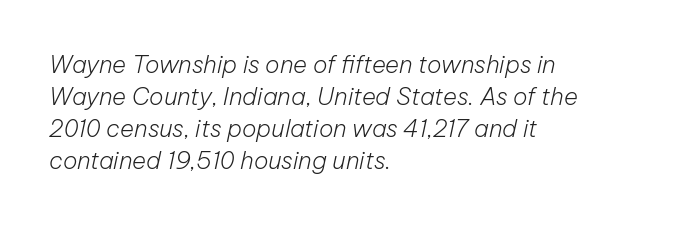
Q: Is the text bold? A: No.
Q: Is the text italic (slanted)? A: Yes, it leans right by about 12 degrees.
Q: Is the text underlined? A: No.
Q: How is the paragraph aligned? A: Left-aligned.
Q: Is the spacing between letters normal or unusually wide? A: Normal.
Q: Is the spacing between lines tight, normal or loose? A: Normal.
